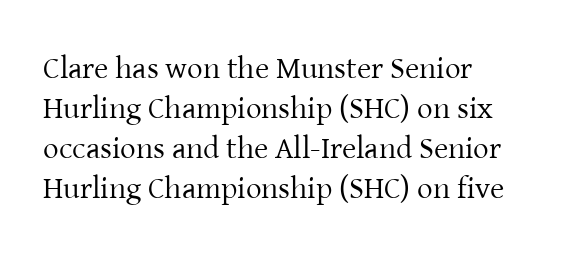
Just letters on the line, the space beneath them empty. Ink coverage per letter is moderate at most. Typeset ragged right — the left edge is the straight one. The rendering uses a moderate line-height, typical for paragraphs. The passage shown is typed in a proportional face where columns would drift. Standard letterfit; no display-style spreading of the glyphs.
